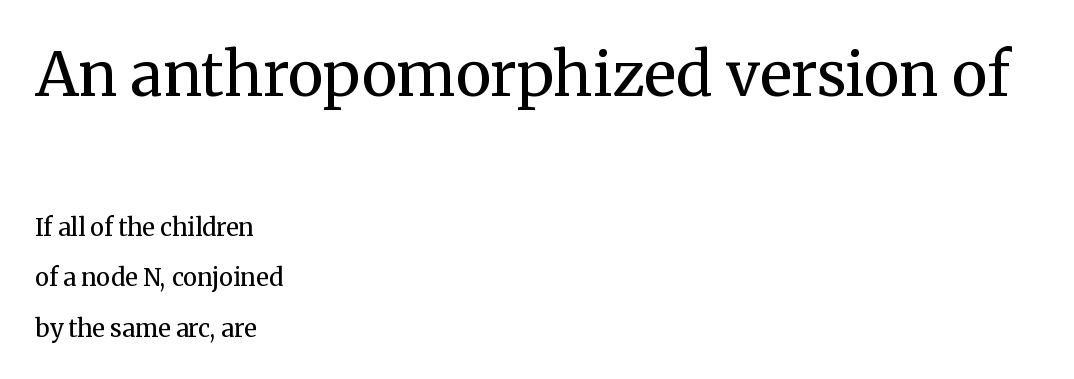
Q: Is the text bold? A: No.
Q: Is the text italic (slanted)? A: No, it is upright.
Q: Is the typeface a serif or a sans-serif typeface? A: Serif.
Q: Is the text underlined? A: No.
Q: How is the paragraph aligned? A: Left-aligned.
Q: Is the spacing between letters normal or unusually wide? A: Normal.
Q: Is the spacing between lines tight, normal or loose? A: Loose.
Q: Which block of text is set in a larger size, the first (top) or the second (bottom)? A: The first (top) one.
Q: Width (condensed, normal, or wide)? A: Normal.
Q: Stroke contrast? A: Medium.
Q: x-height? A: Medium.
Q: Monospaced? A: No.
